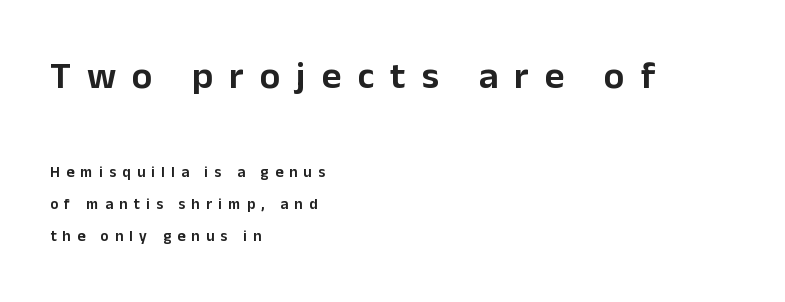
The image shows 38 px sans-serif type, upright; set left-aligned, loose line spacing (2.14x), unusually wide letter spacing (+0.42 em), not underlined; the first (top) block is 2.53x larger; low stroke contrast and a medium x-height.
